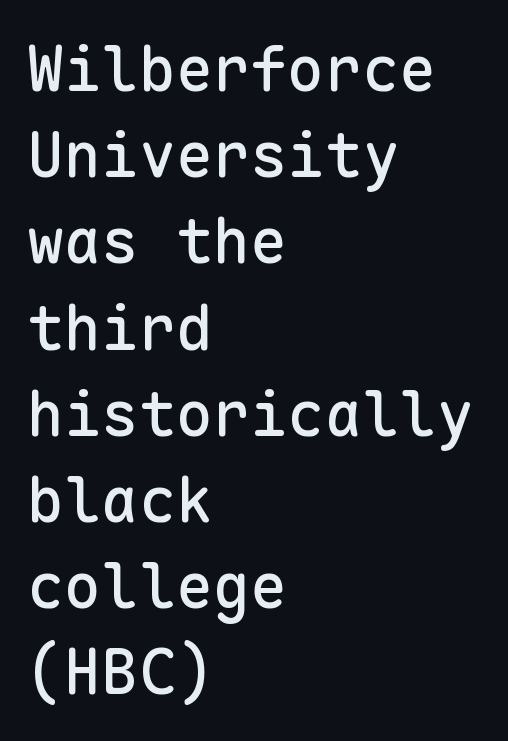
The image shows 62 px sans-serif type, upright, monospaced; set left-aligned, normal line spacing (1.39x), normal letter spacing, not underlined; low stroke contrast and a medium x-height.
